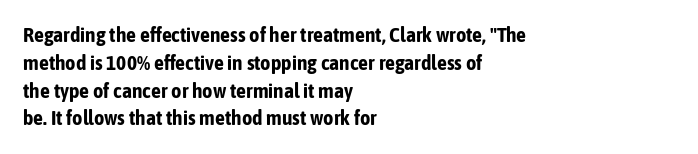
The image shows 20 px bold type, upright; set left-aligned, normal line spacing (1.39x), normal letter spacing, not underlined.
